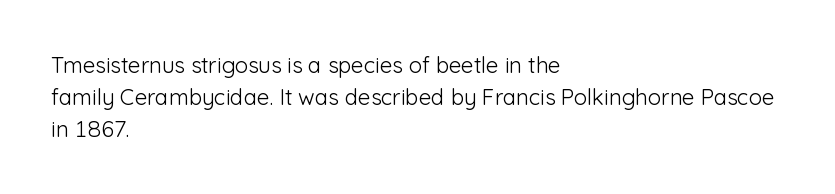
The image shows 22 px text type, upright; set left-aligned, normal line spacing (1.45x), normal letter spacing, not underlined.
